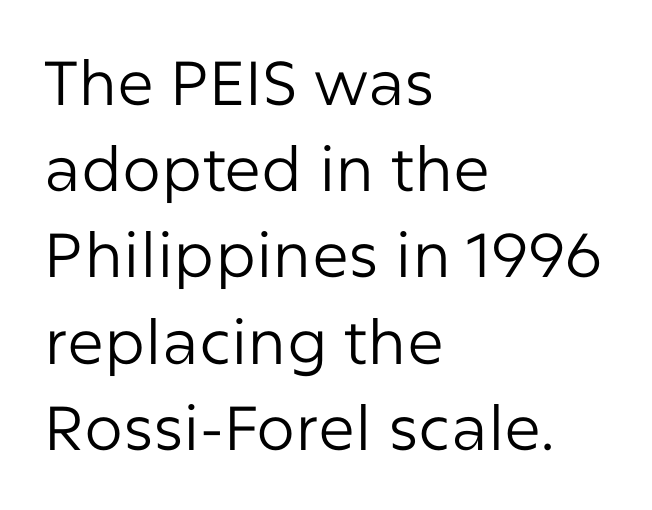
{"serif": "no", "italic": "no", "bold": "no", "weight": "regular", "width": "normal", "stroke_contrast": "low", "x_height": "medium", "monospaced": "no", "underline": "no", "align": "left", "line_spacing": "normal", "line_spacing_ratio": 1.39, "letter_spacing": "normal", "letter_spacing_em": 0.0, "glyph_px": 62}
